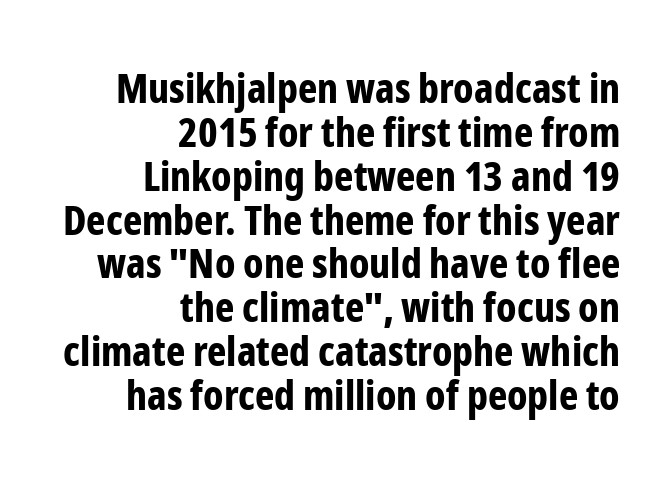
The image shows 41 px bold, condensed sans-serif type, upright; set right-aligned, tight line spacing (1.07x), normal letter spacing, not underlined; low stroke contrast and a medium x-height.
